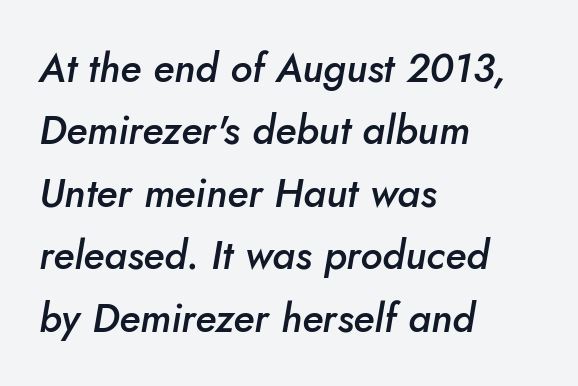
The image shows 40 px semibold type, italic (leaning right); set left-aligned, normal line spacing (1.56x), normal letter spacing, not underlined; low stroke contrast and a small x-height.
